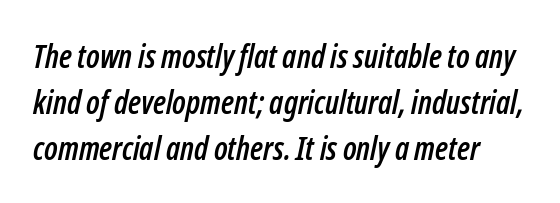
{"italic": "yes", "lean": "right", "slant_degrees": 12, "width": "condensed", "stroke_contrast": "low", "x_height": "medium", "monospaced": "no", "underline": "no", "line_spacing": "normal", "line_spacing_ratio": 1.43, "letter_spacing": "normal", "letter_spacing_em": 0.0, "glyph_px": 32}
